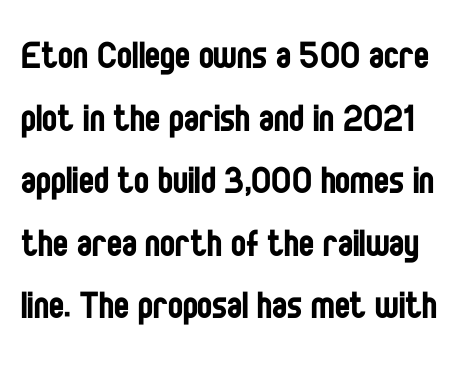
Q: Is the text bold? A: No.
Q: Is the text italic (slanted)? A: No, it is upright.
Q: Is the typeface a serif or a sans-serif typeface? A: Sans-serif.
Q: Is the text underlined? A: No.
Q: Is the spacing between letters normal or unusually wide? A: Normal.
Q: Is the spacing between lines tight, normal or loose? A: Normal.
Q: Width (condensed, normal, or wide)? A: Condensed.
Q: Stroke contrast? A: Low.
Q: x-height? A: Large.
Q: Monospaced? A: No.
